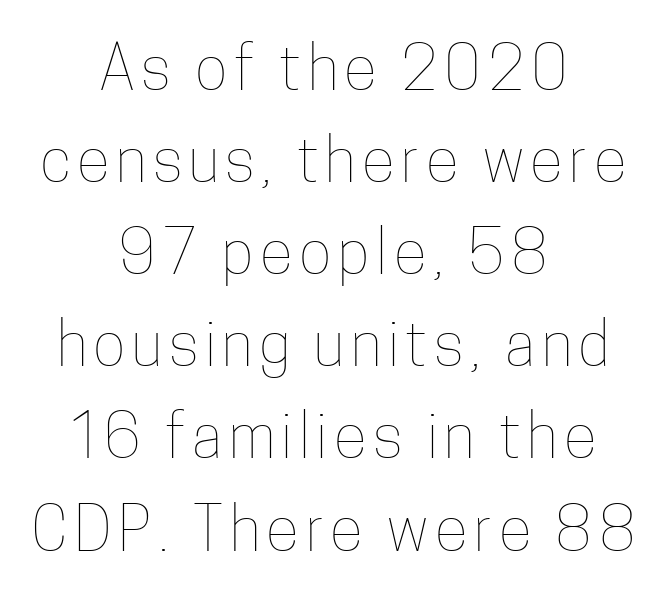
Q: Is the text bold? A: No.
Q: Is the text italic (slanted)? A: No, it is upright.
Q: Is the text underlined? A: No.
Q: How is the paragraph aligned? A: Centered.
Q: Is the spacing between lines tight, normal or loose? A: Normal.
Q: Width (condensed, normal, or wide)? A: Condensed.
Q: Stroke contrast? A: Low.
Q: x-height? A: Medium.
Q: Monospaced? A: No.
